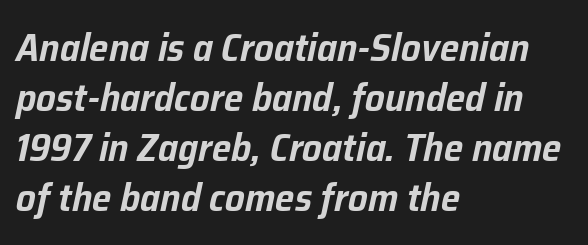
The image shows 39 px text type, italic (leaning right); set left-aligned, normal line spacing (1.28x), normal letter spacing, not underlined; low stroke contrast and a medium x-height.
